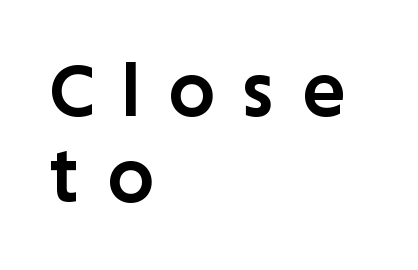
Casual observation: everything's shoved over to the left. Do the characters align in a grid? No, the font is proportional. Stroke thickness is high; the sample reads as a true bold. These lines were composed using upright roman letters.
